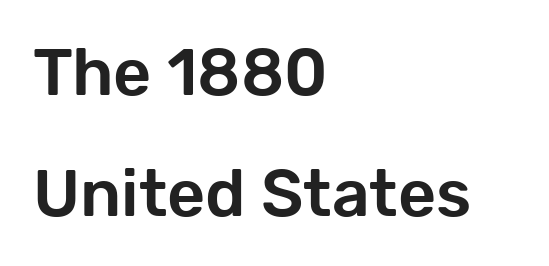
These lines are rendered in a variable-pitch font. If you drew a ruler down the left edge, every line would touch it. The zone under the glyphs is completely vacant. You can tell it's not italic because the verticals are truly vertical. The typeface chosen for these lines omits serifs. The gaps between neighbouring characters are ordinary and unremarkable.
